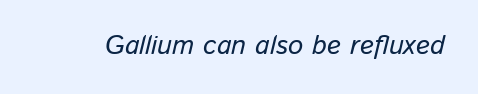
The image shows 27 px text type, italic (leaning right); set normal letter spacing, not underlined.
